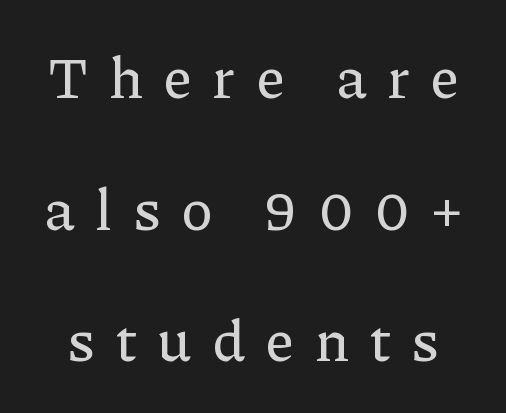
This sample has the flowing, uneven cadence of proportional lettering. The vertical gap from one line to the next is large. Every stem runs plumb, perpendicular to the baseline. Only glyphs here, with clear space below each row. Check where the strokes stop: tiny serifs finish them off.
